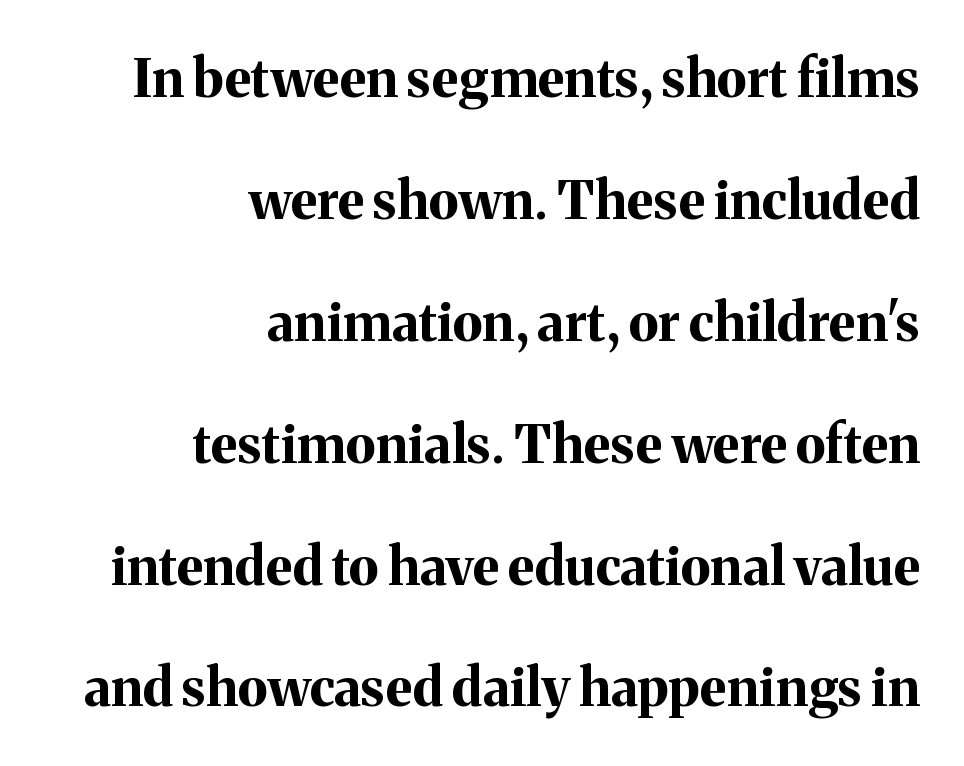
{"serif": "yes", "italic": "no", "bold": "yes", "weight": "bold", "width": "normal", "stroke_contrast": "medium", "x_height": "medium", "monospaced": "no", "underline": "no", "align": "right", "line_spacing": "loose", "line_spacing_ratio": 2.3, "letter_spacing": "normal", "letter_spacing_em": 0.0, "glyph_px": 53}
